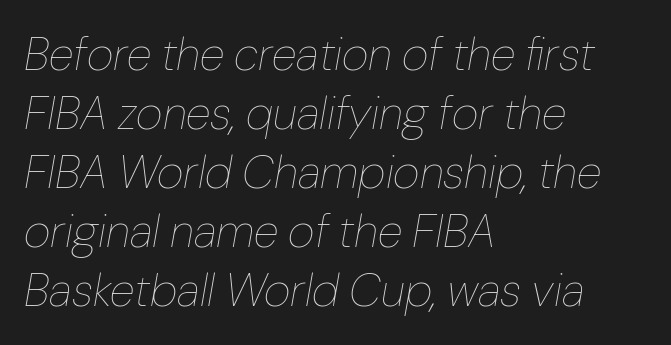
The image shows 46 px thin type, italic (leaning right); set left-aligned, normal line spacing (1.28x), normal letter spacing, not underlined; low stroke contrast and a medium x-height.
